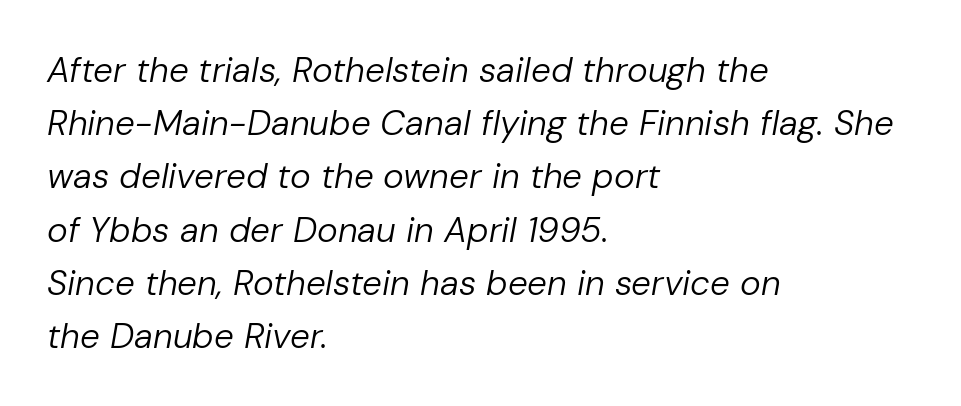
{"italic": "yes", "lean": "right", "slant_degrees": 10, "bold": "no", "weight": "regular", "width": "normal", "stroke_contrast": "low", "x_height": "medium", "monospaced": "no", "underline": "no", "align": "left", "line_spacing": "normal", "line_spacing_ratio": 1.52, "letter_spacing": "normal", "letter_spacing_em": 0.0, "glyph_px": 35}
